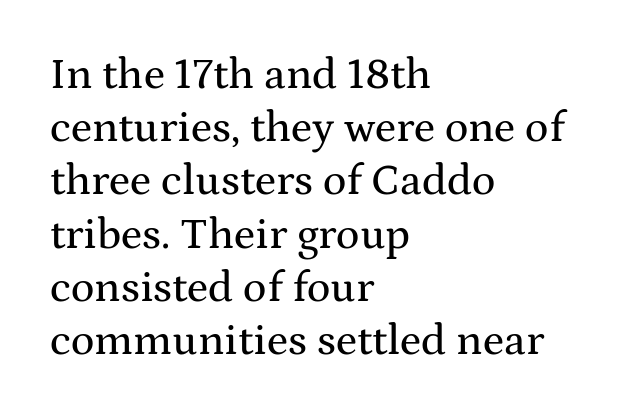
The image shows 44 px wide serif type, upright; set left-aligned, line spacing 1.21x, normal letter spacing, not underlined; medium stroke contrast and a medium x-height.
